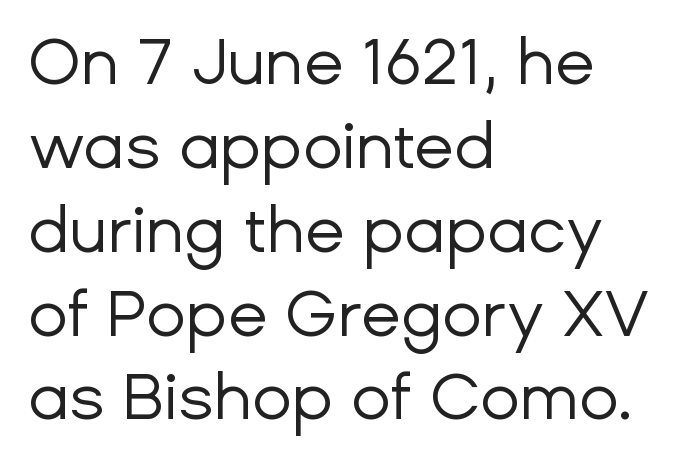
Baseline-to-baseline distance is the conventional proportion of letter height. Leftover space on each line is placed entirely after the last word. If you drew a line through each stem, it would be perfectly vertical. Descender tails drop into unmarked territory. Is this a sans? Yes — the strokes have no serifs. Proportional: the letters do not fall into vertical columns.
